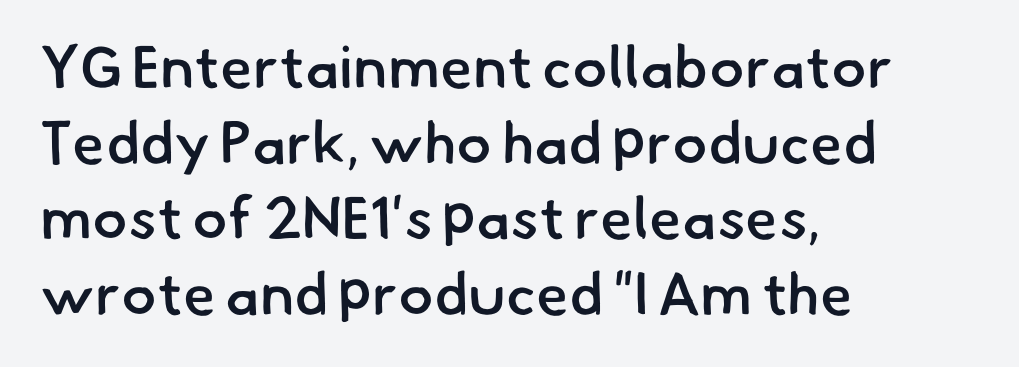
The image shows 59 px semibold sans-serif type; set left-aligned, normal line spacing (1.28x), normal letter spacing, not underlined; low stroke contrast and a small x-height.
